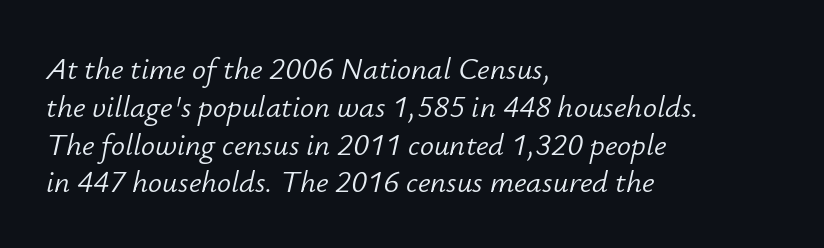
The image shows 31 px light type, italic (leaning right); set left-aligned, line spacing 1.22x, normal letter spacing, not underlined; low stroke contrast and a small x-height.
